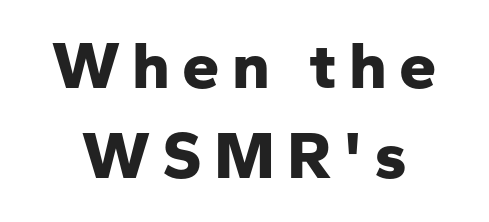
The lettering stays uniformly vertical, giving the passage a roman look. Honestly, the row spacing looks completely unremarkable. The words here are not underlined. No feet cap the strokes, marking this as sans-serif type. The strokes are fattened all the way to bold. Is this a fixed-width face? No — the glyphs have proportional, varying widths.
